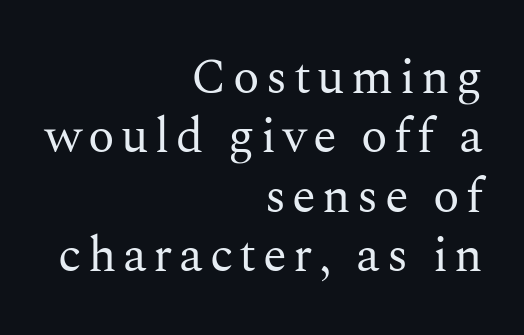
{"serif": "yes", "italic": "no", "bold": "no", "weight": "regular", "width": "normal", "stroke_contrast": "medium", "x_height": "medium", "monospaced": "no", "underline": "no", "align": "right", "line_spacing_ratio": 1.21, "glyph_px": 49}
